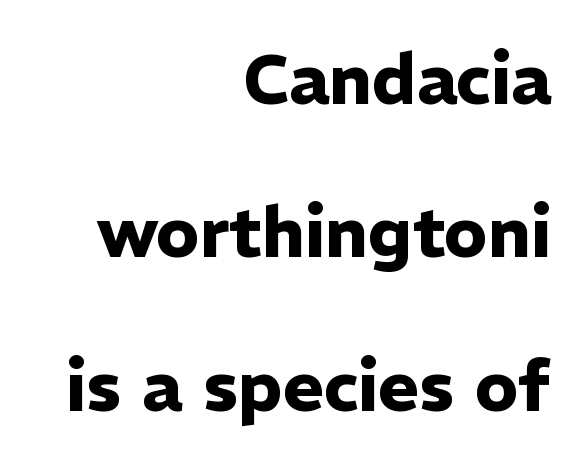
Is this a fixed-width face? No — the glyphs have proportional, varying widths. Regarding serifs, this sample does without them. A typesetter would call this zero additional tracking. The rendering anchors every line to the right-hand side. Successive baselines arrive slowly, with a big drop between each. Weight: bold.
